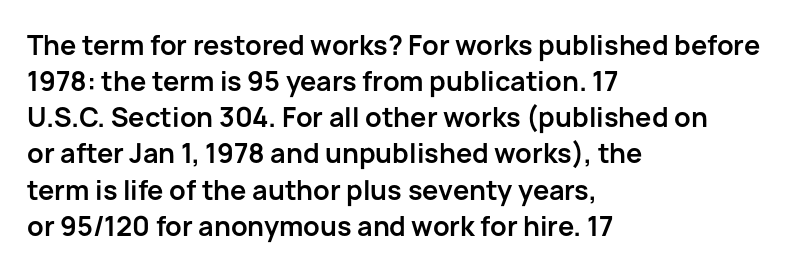
Clear beneath every line of the passage. The typography opts for an upright posture over an oblique one. Evenly set lines give the paragraph a standard silhouette. Standard letterfit; no display-style spreading of the glyphs. The compositor pushed each line to the left boundary.
